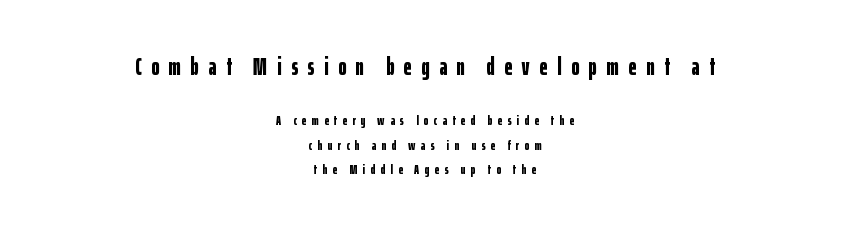
Q: Is the text bold? A: Yes.
Q: Is the text italic (slanted)? A: No, it is upright.
Q: Is the text underlined? A: No.
Q: How is the paragraph aligned? A: Centered.
Q: Is the spacing between letters normal or unusually wide? A: Unusually wide.
Q: Which block of text is set in a larger size, the first (top) or the second (bottom)? A: The first (top) one.
